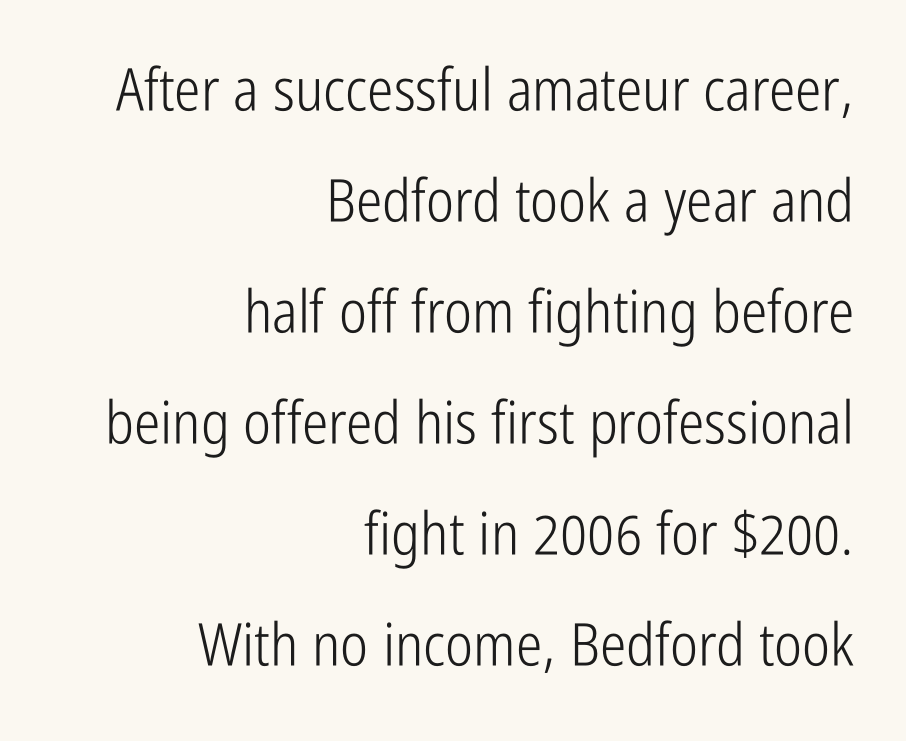
{"serif": "no", "italic": "no", "bold": "no", "weight": "light", "width": "condensed", "stroke_contrast": "low", "x_height": "medium", "monospaced": "no", "underline": "no", "align": "right", "line_spacing_ratio": 1.88, "letter_spacing": "normal", "letter_spacing_em": 0.0, "glyph_px": 59}
